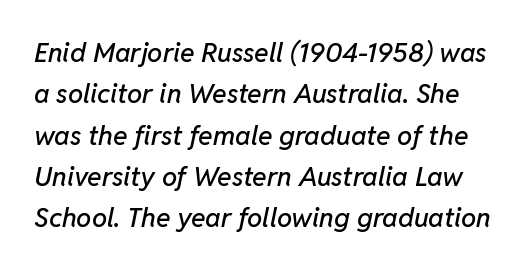
The image shows 27 px text type, italic (leaning right); set normal line spacing (1.53x), normal letter spacing, not underlined.
